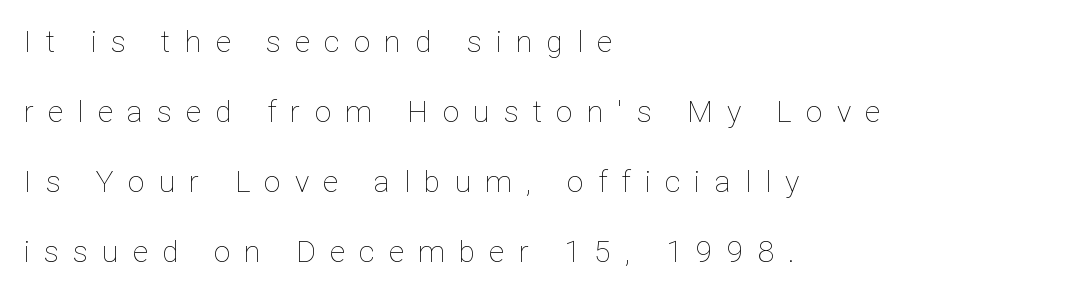
The image shows 30 px thin type, upright; set left-aligned, loose line spacing (2.33x), unusually wide letter spacing (+0.47 em), not underlined; low stroke contrast and a medium x-height.
